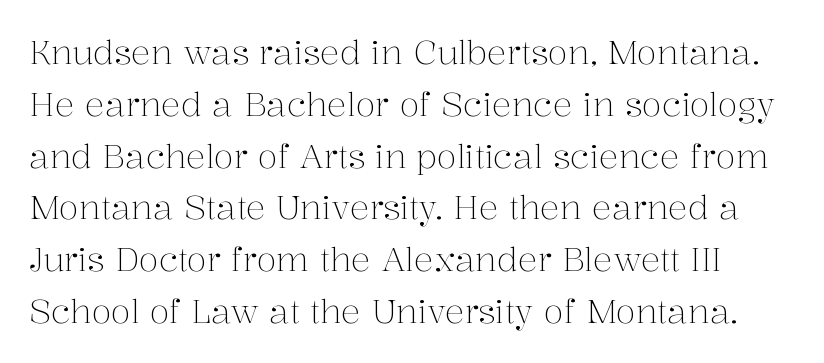
Examine the stroke ends and you'll spot serifs. Characters follow at the spacing the type designer built in. Underlining? Definitely not there. Is this a fixed-width face? No — the glyphs have proportional, varying widths.
